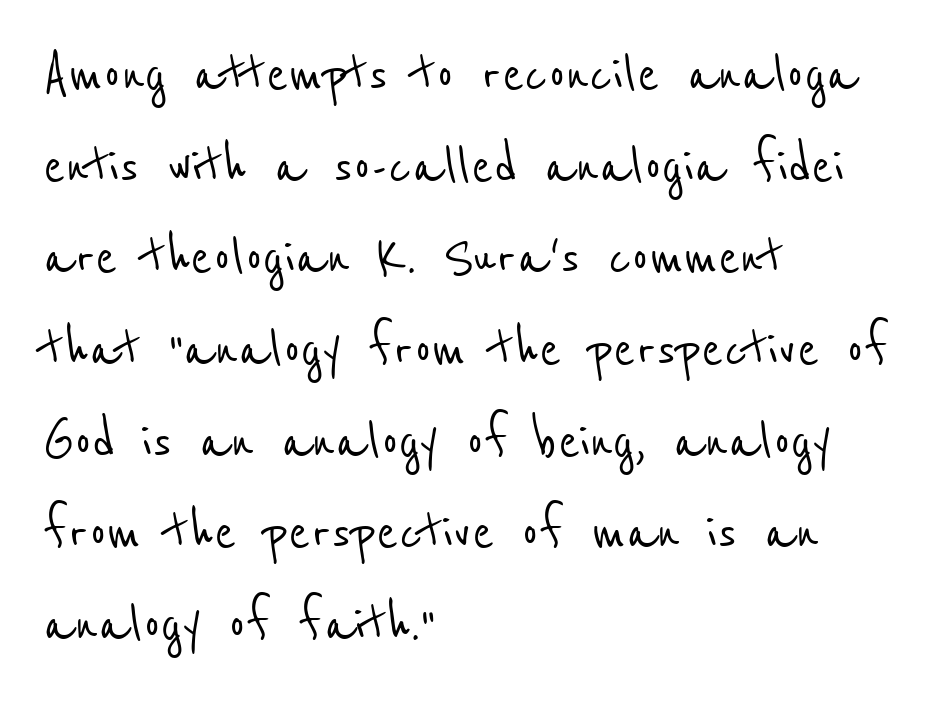
Is this a fixed-width face? No — the glyphs have proportional, varying widths. Line spacing here is normal. What stands out about the letter spacing? Nothing — it is the standard amount. Classification — sans serif. A student would call this left alignment; a typographer would say flush left, rag right.
